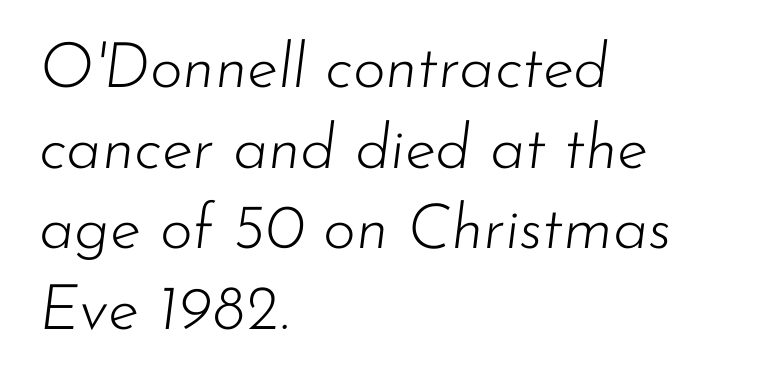
{"italic": "yes", "lean": "right", "slant_degrees": 7, "bold": "no", "weight": "light", "width": "normal", "stroke_contrast": "low", "x_height": "small", "monospaced": "no", "underline": "no", "align": "left", "line_spacing": "normal", "line_spacing_ratio": 1.28, "letter_spacing": "normal", "letter_spacing_em": 0.0, "glyph_px": 63}
